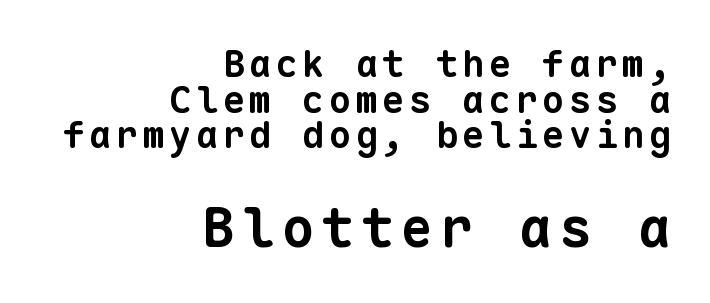
Q: Is the text bold? A: Yes.
Q: Is the typeface a serif or a sans-serif typeface? A: Sans-serif.
Q: Is the text underlined? A: No.
Q: How is the paragraph aligned? A: Right-aligned.
Q: Is the spacing between lines tight, normal or loose? A: Tight.
Q: Which block of text is set in a larger size, the first (top) or the second (bottom)? A: The second (bottom) one.
Q: Width (condensed, normal, or wide)? A: Normal.
Q: Stroke contrast? A: Low.
Q: x-height? A: Medium.
Q: Monospaced? A: Yes.
